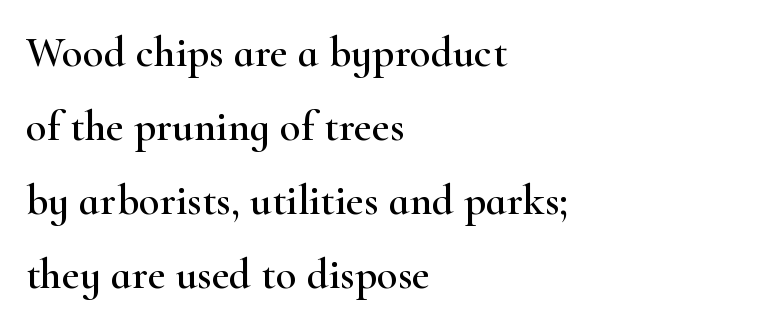
The image shows 43 px wide serif type, upright; set left-aligned, line spacing 1.72x, normal letter spacing, not underlined; high stroke contrast and a small x-height.
